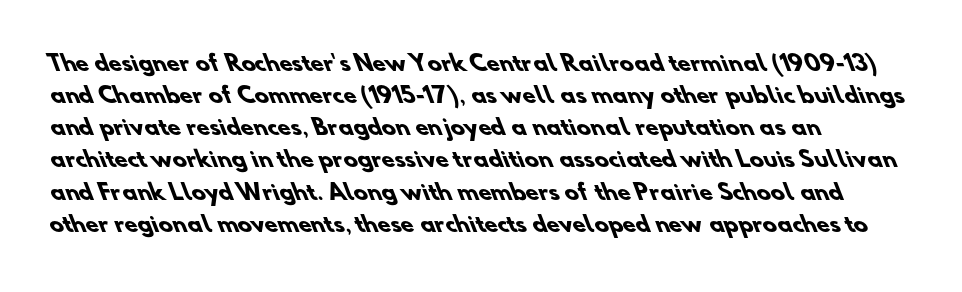
Q: Is the text bold? A: Yes.
Q: Is the text underlined? A: No.
Q: How is the paragraph aligned? A: Left-aligned.
Q: Is the spacing between letters normal or unusually wide? A: Normal.
Q: Is the spacing between lines tight, normal or loose? A: Normal.
